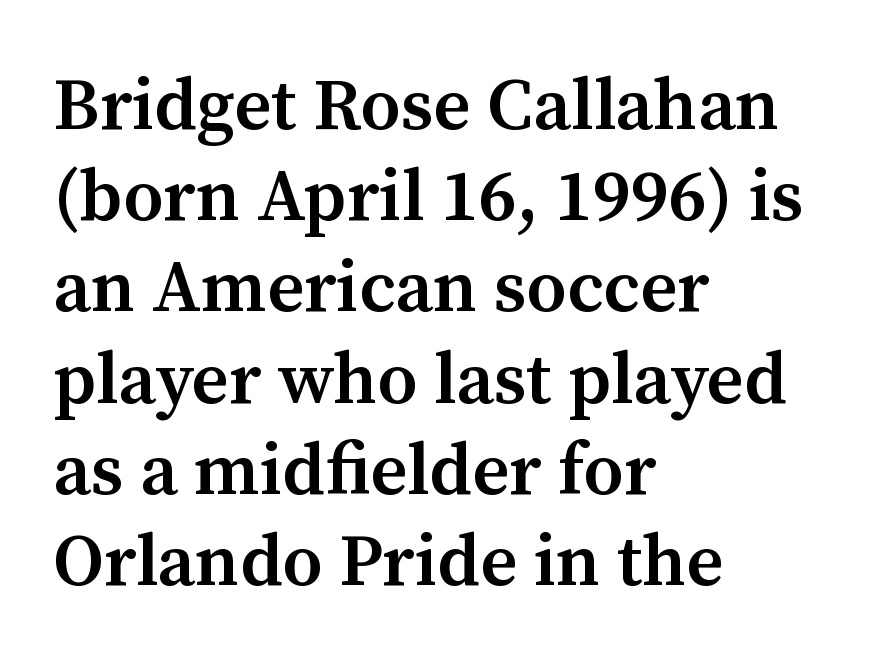
The image shows 73 px semibold serif type, upright; set left-aligned, normal line spacing (1.25x), normal letter spacing, not underlined; medium stroke contrast and a medium x-height.
